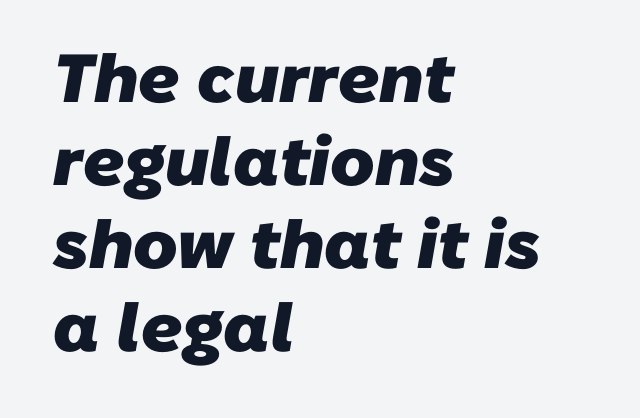
Q: Is the text bold? A: Yes.
Q: Is the typeface a serif or a sans-serif typeface? A: Sans-serif.
Q: Is the text underlined? A: No.
Q: How is the paragraph aligned? A: Left-aligned.
Q: Is the spacing between letters normal or unusually wide? A: Normal.
Q: Width (condensed, normal, or wide)? A: Normal.
Q: Stroke contrast? A: Low.
Q: x-height? A: Medium.
Q: Monospaced? A: No.
